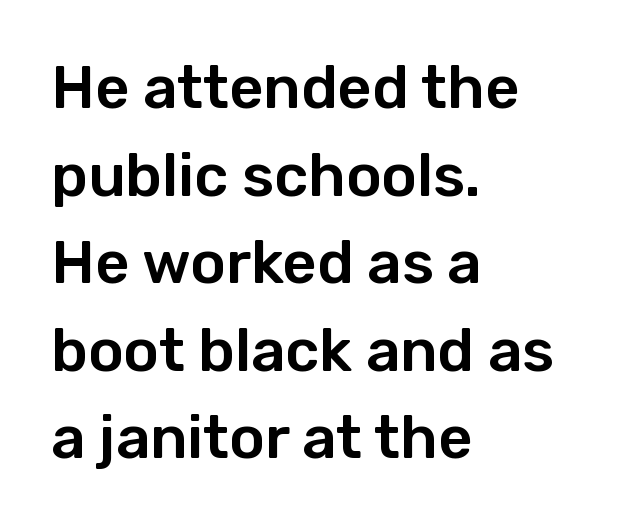
{"serif": "no", "italic": "no", "width": "normal", "stroke_contrast": "low", "x_height": "medium", "monospaced": "no", "underline": "no", "align": "left", "line_spacing": "normal", "line_spacing_ratio": 1.46, "letter_spacing": "normal", "letter_spacing_em": 0.0, "glyph_px": 60}
